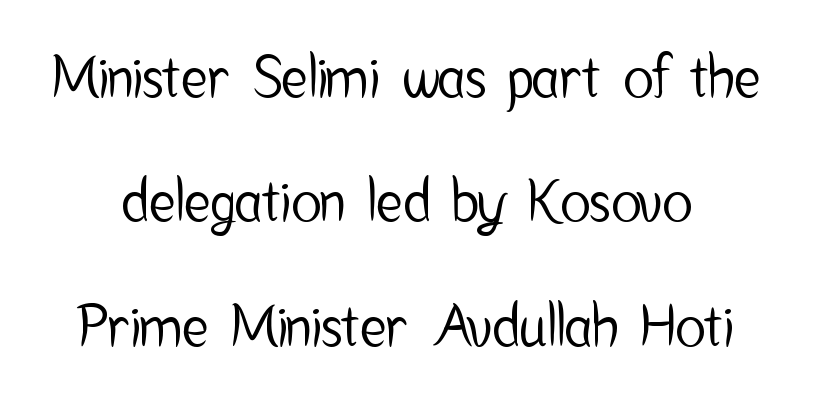
The image shows 56 px condensed sans-serif type, upright; set loose line spacing (2.22x), normal letter spacing, not underlined; low stroke contrast and a medium x-height.
